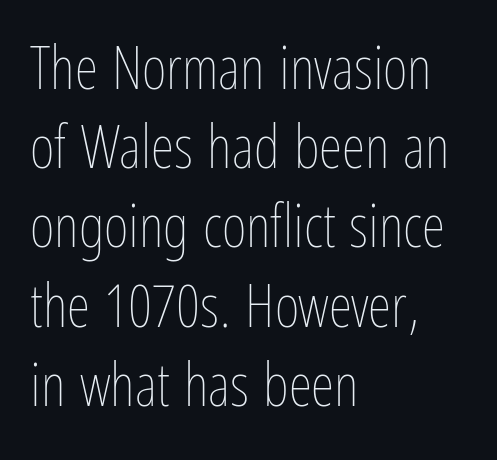
The image shows 60 px thin, condensed type, upright; set left-aligned, normal line spacing (1.32x), normal letter spacing, not underlined; low stroke contrast and a medium x-height.
